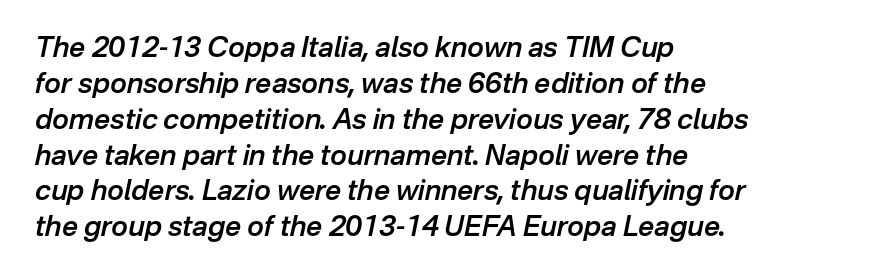
{"italic": "yes", "lean": "right", "slant_degrees": 12, "bold": "semi", "weight": "semibold", "width": "normal", "stroke_contrast": "low", "x_height": "medium", "monospaced": "no", "underline": "no", "align": "left", "line_spacing": "normal", "line_spacing_ratio": 1.28, "letter_spacing": "normal", "letter_spacing_em": 0.0, "glyph_px": 28}
